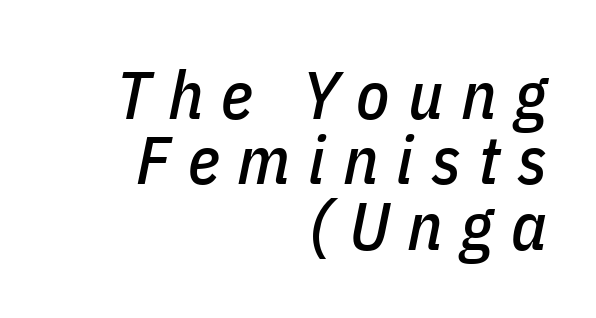
The image shows 68 px condensed type, italic (leaning right); set right-aligned, tight line spacing (0.96x), unusually wide letter spacing (+0.26 em), not underlined; low stroke contrast and a medium x-height.
